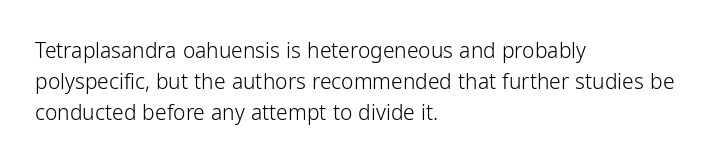
{"italic": "no", "bold": "no", "underline": "no", "align": "left", "line_spacing": "normal", "line_spacing_ratio": 1.47, "letter_spacing": "normal", "letter_spacing_em": 0.0, "glyph_px": 21}
